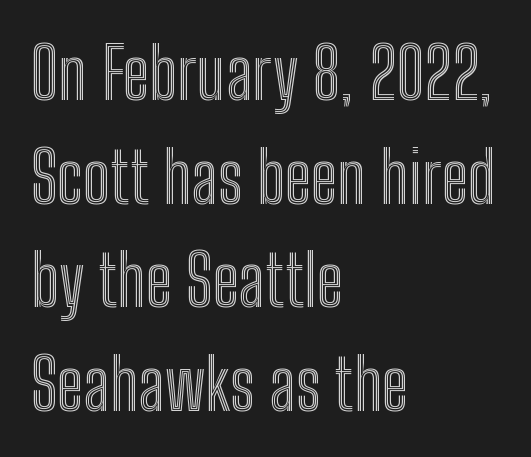
{"italic": "no", "width": "condensed", "x_height": "medium", "monospaced": "no", "underline": "no", "align": "left", "line_spacing": "normal", "line_spacing_ratio": 1.48, "letter_spacing": "normal", "letter_spacing_em": 0.0, "glyph_px": 70}
